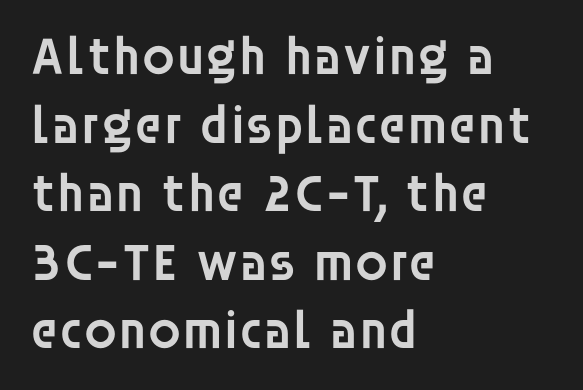
The image shows 54 px semibold sans-serif type, upright; set left-aligned, normal line spacing (1.27x), normal letter spacing, not underlined; low stroke contrast and a large x-height.
